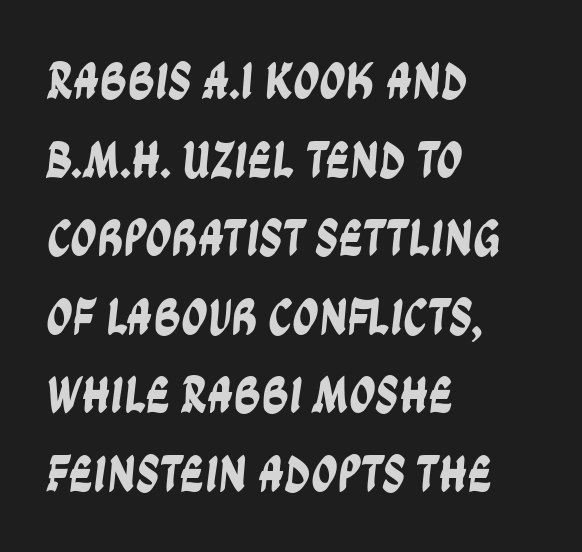
Classification — sans serif. Here the designer chose a conventional face with non-uniform glyph widths. Words float on clear page, feet unadorned. A classic flush-left, rag-right setting is used for this passage. Between one letter and the next there's only the usual sliver of space.
